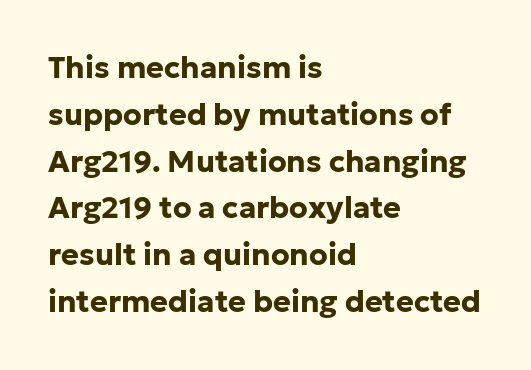
Underlining? Definitely not there. Proportional: the letters do not fall into vertical columns. Typeset ragged right — the left edge is the straight one. These lines keep a tight, regular rhythm from letter to letter. Chunky letters — that's bold for sure. The type family on display is of the sans-serif kind.
